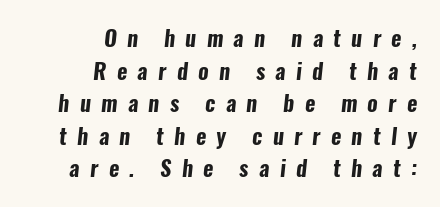
Words appear elongated and porous because spacing is wide. This block has exactly the height ordinary leading produces. Line ends are locked; line starts wander. The strip under each line holds only bare page. I'd describe the lettering as bold — thick and assertive.
